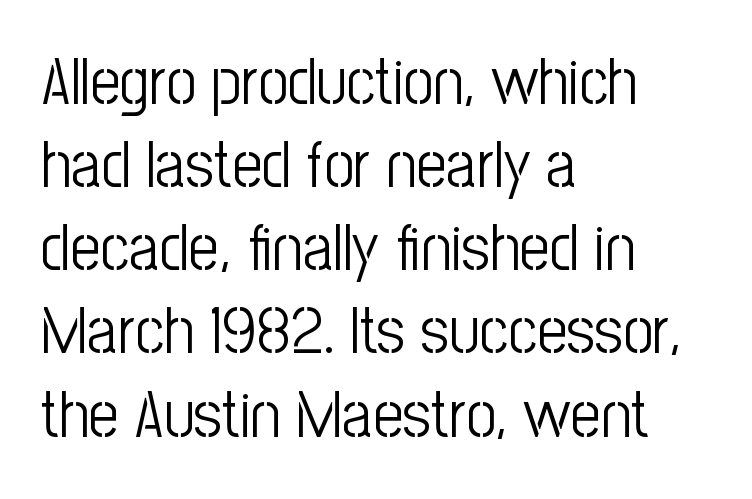
Q: Is the text bold? A: No.
Q: Is the text italic (slanted)? A: No, it is upright.
Q: Is the typeface a serif or a sans-serif typeface? A: Sans-serif.
Q: Is the text underlined? A: No.
Q: How is the paragraph aligned? A: Left-aligned.
Q: Is the spacing between letters normal or unusually wide? A: Normal.
Q: Is the spacing between lines tight, normal or loose? A: Normal.
Q: Width (condensed, normal, or wide)? A: Condensed.
Q: Stroke contrast? A: Low.
Q: x-height? A: Medium.
Q: Monospaced? A: No.
